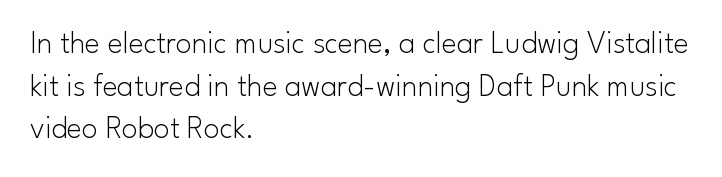
Is the block centered? No — it sits flush against the left margin. The area under the type is left untouched. The typesetting does not lean heavy: it is not bold. Think of a printed novel: that variable character pitch is what you see here. The passage shown has conventional tracking throughout.
